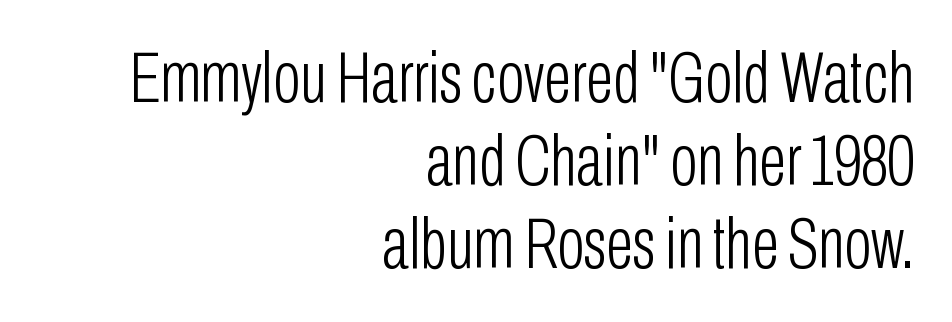
Q: Is the text bold? A: No.
Q: Is the text italic (slanted)? A: No, it is upright.
Q: Is the typeface a serif or a sans-serif typeface? A: Sans-serif.
Q: Is the text underlined? A: No.
Q: How is the paragraph aligned? A: Right-aligned.
Q: Is the spacing between letters normal or unusually wide? A: Normal.
Q: Is the spacing between lines tight, normal or loose? A: Tight.
Q: Width (condensed, normal, or wide)? A: Condensed.
Q: Stroke contrast? A: Low.
Q: x-height? A: Medium.
Q: Monospaced? A: No.
